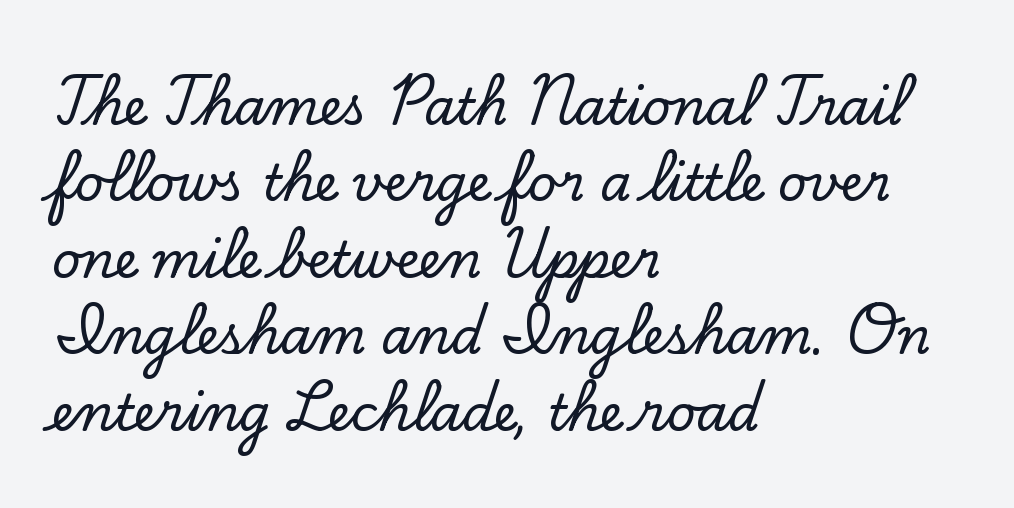
{"serif": "yes", "width": "normal", "stroke_contrast": "low", "x_height": "small", "monospaced": "no", "underline": "no", "align": "left", "line_spacing": "normal", "line_spacing_ratio": 1.53, "letter_spacing": "normal", "letter_spacing_em": 0.0, "glyph_px": 50}
